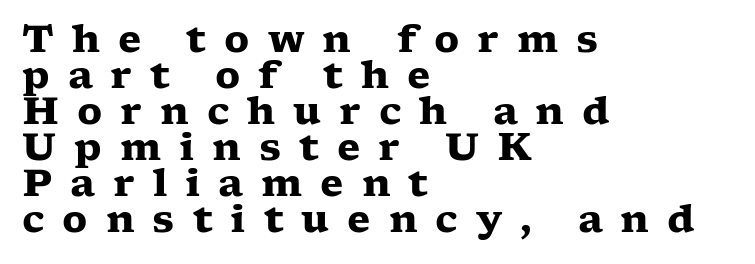
The image shows 38 px heavy, wide serif type, upright; set left-aligned, tight line spacing (0.95x), unusually wide letter spacing (+0.47 em), not underlined; low stroke contrast and a medium x-height.
